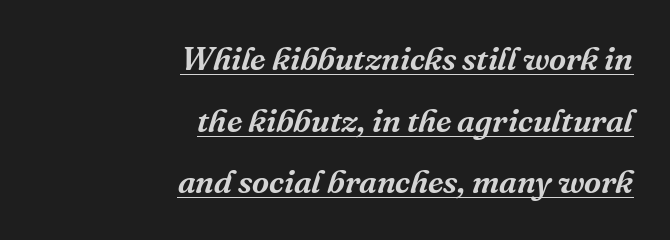
The image shows 33 px serif type, italic (leaning right); set right-aligned, line spacing 1.87x, normal letter spacing, underlined; medium stroke contrast and a medium x-height.
